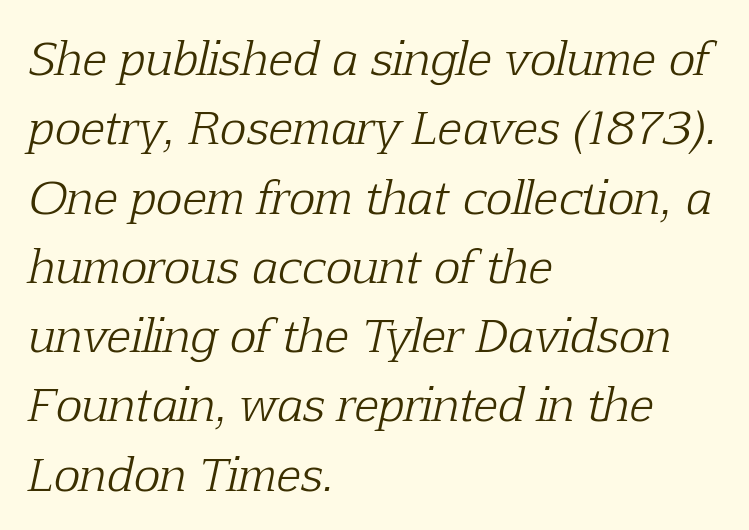
{"serif": "yes", "italic": "yes", "lean": "right", "slant_degrees": 12, "bold": "no", "weight": "light", "width": "normal", "stroke_contrast": "low", "x_height": "medium", "monospaced": "no", "underline": "no", "align": "left", "line_spacing": "normal", "line_spacing_ratio": 1.54, "letter_spacing": "normal", "letter_spacing_em": 0.0, "glyph_px": 45}
